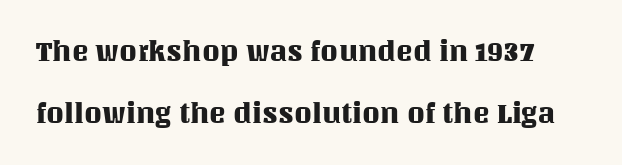
The image shows 28 px text type, upright; set loose line spacing (2.2x), normal letter spacing, not underlined; medium stroke contrast and a large x-height.
